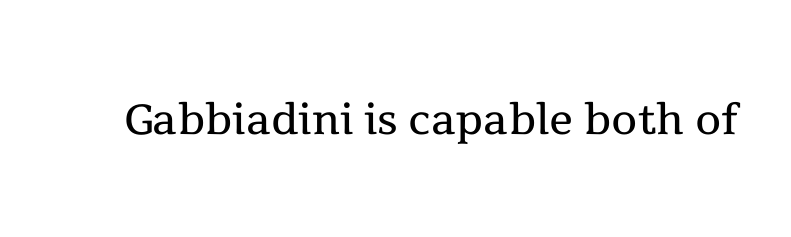
The image shows 60 px regular-weight serif type, upright; set normal letter spacing, not underlined; a medium x-height.
